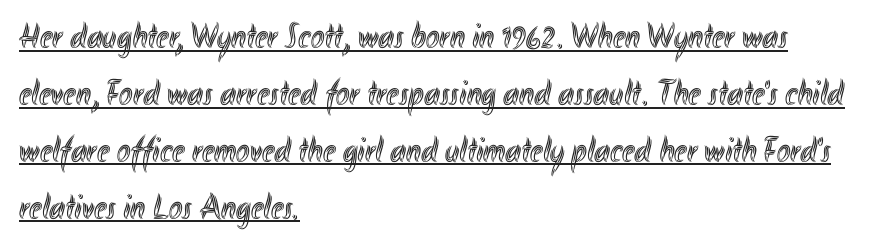
Q: Is the text italic (slanted)? A: Yes.
Q: Is the text underlined? A: Yes.
Q: How is the paragraph aligned? A: Left-aligned.
Q: Is the spacing between letters normal or unusually wide? A: Normal.
Q: Is the spacing between lines tight, normal or loose? A: Normal.
Q: Width (condensed, normal, or wide)? A: Condensed.
Q: x-height? A: Small.
Q: Monospaced? A: No.
